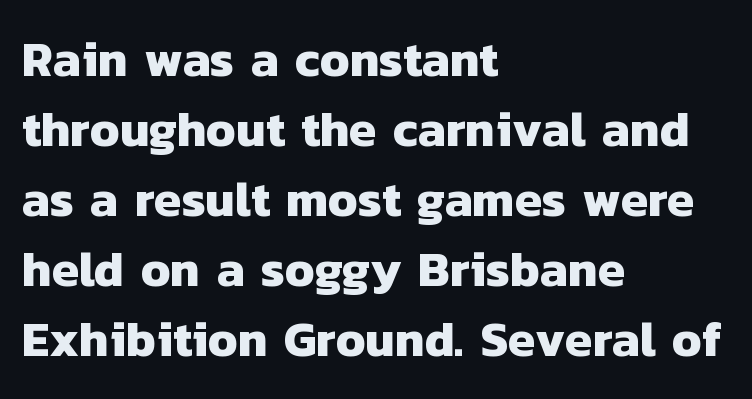
Q: Is the text bold? A: Yes.
Q: Is the typeface a serif or a sans-serif typeface? A: Sans-serif.
Q: Is the text underlined? A: No.
Q: How is the paragraph aligned? A: Left-aligned.
Q: Is the spacing between letters normal or unusually wide? A: Normal.
Q: Is the spacing between lines tight, normal or loose? A: Normal.
Q: Width (condensed, normal, or wide)? A: Normal.
Q: Stroke contrast? A: Low.
Q: x-height? A: Medium.
Q: Monospaced? A: No.
